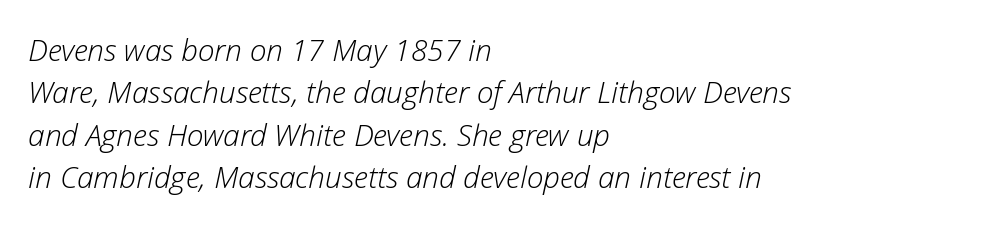
The image shows 30 px light type, italic (leaning right); set left-aligned, normal line spacing (1.41x), normal letter spacing, not underlined; low stroke contrast and a medium x-height.
